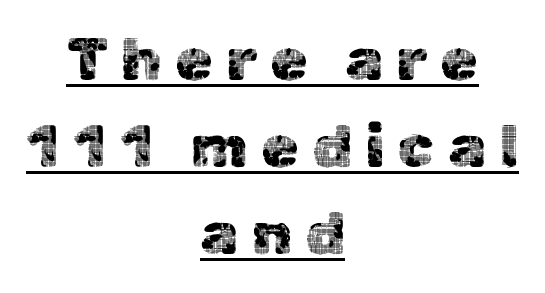
{"serif": "no", "italic": "no", "width": "normal", "x_height": "medium", "monospaced": "no", "underline": "yes", "align": "center", "line_spacing": "normal", "line_spacing_ratio": 1.43, "letter_spacing": "wide", "letter_spacing_em": 0.21, "glyph_px": 61}
